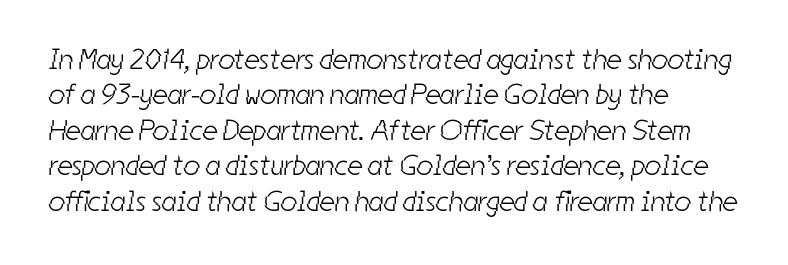
{"serif": "no", "bold": "no", "weight": "light", "width": "condensed", "stroke_contrast": "low", "x_height": "medium", "monospaced": "no", "underline": "no", "align": "left", "line_spacing_ratio": 1.22, "letter_spacing": "normal", "letter_spacing_em": 0.0, "glyph_px": 29}
